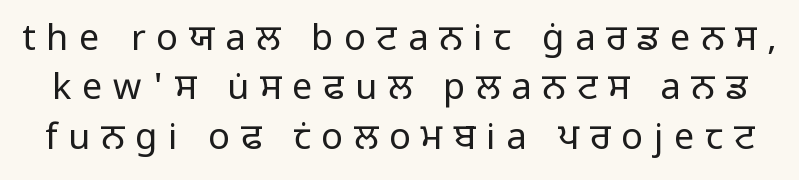
This sample has the flowing, uneven cadence of proportional lettering. The letterforms stand isolated, each surrounded by extra space. The specimen reads as upright at a glance. Descender tails drop into unmarked territory. No letter is thick-stroked: the sample isn't bold. Stroke terminals: plain, sans-serif.
